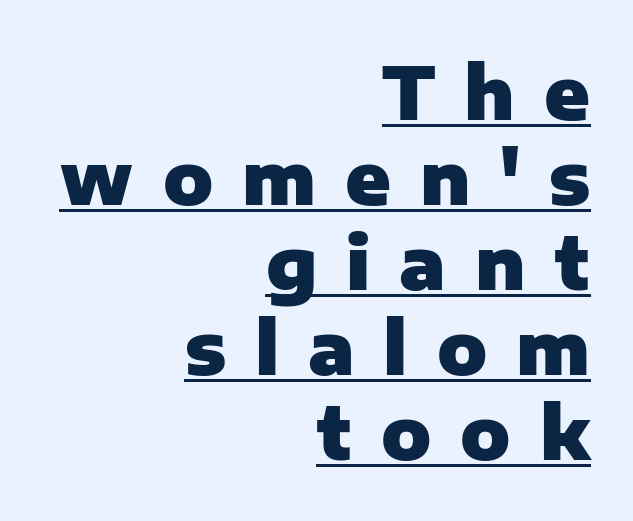
In designer terms, the underline attribute is active on this setting. This sample has the flowing, uneven cadence of proportional lettering. Notice how descenders almost collide with the ascenders below — that's tight leading. Letterform terminals end flat and unadorned throughout the passage.
